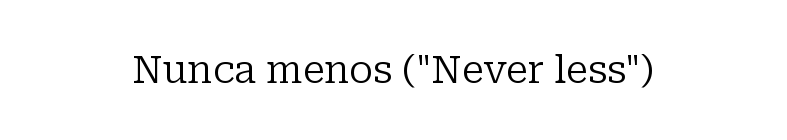
Q: Is the text bold? A: No.
Q: Is the text italic (slanted)? A: No, it is upright.
Q: Is the typeface a serif or a sans-serif typeface? A: Serif.
Q: Is the text underlined? A: No.
Q: Is the spacing between letters normal or unusually wide? A: Normal.
Q: Width (condensed, normal, or wide)? A: Normal.
Q: Stroke contrast? A: Low.
Q: x-height? A: Medium.
Q: Monospaced? A: No.
